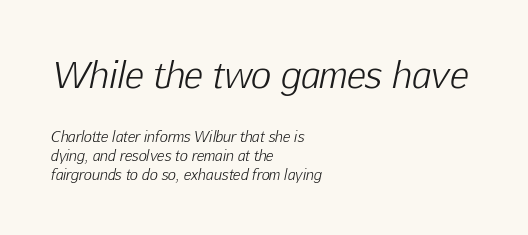
Is this a fixed-width face? No — the glyphs have proportional, varying widths. Every row of glyphs begins at an identical x-position on the left. Weight class: somewhere from thin through regular. In this sample the first text group is rendered at the bigger scale. A bare baseline throughout the passage.
